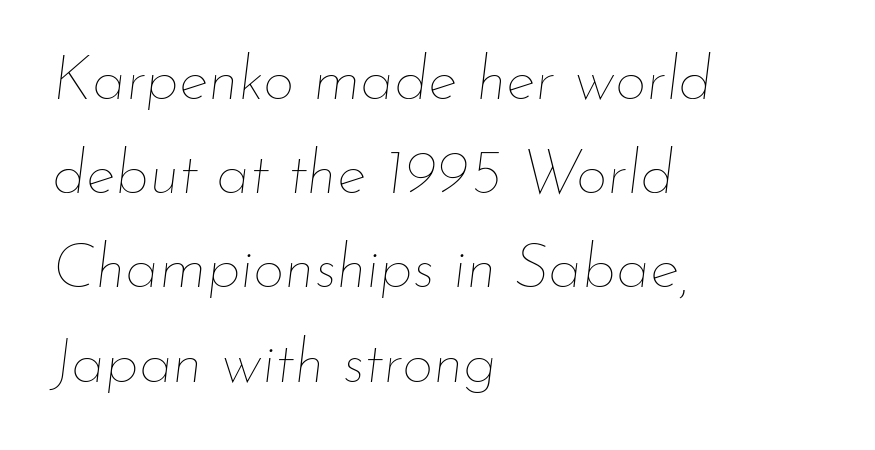
The image shows 62 px thin type, italic (leaning right); set left-aligned, normal line spacing (1.52x), normal letter spacing, not underlined; low stroke contrast and a small x-height.
